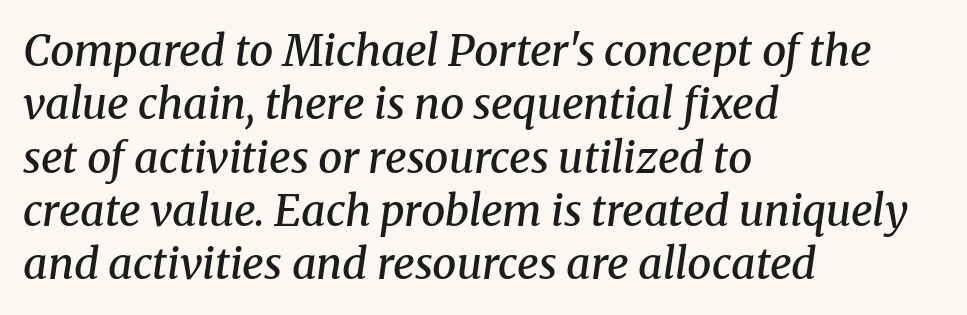
Q: Is the text bold? A: Semi-bold.
Q: Is the text italic (slanted)? A: Yes, it leans right by about 8 degrees.
Q: Is the typeface a serif or a sans-serif typeface? A: Serif.
Q: Is the text underlined? A: No.
Q: How is the paragraph aligned? A: Left-aligned.
Q: Is the spacing between letters normal or unusually wide? A: Normal.
Q: Width (condensed, normal, or wide)? A: Normal.
Q: Stroke contrast? A: Medium.
Q: x-height? A: Medium.
Q: Monospaced? A: No.
